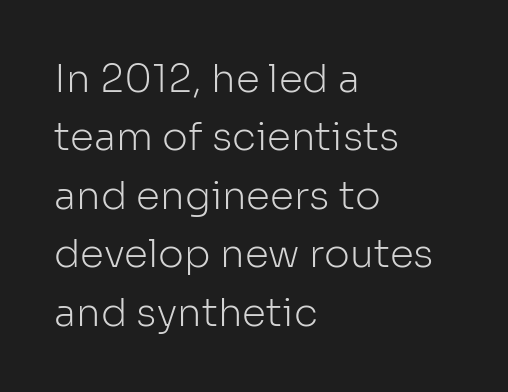
The image shows 39 px light sans-serif type, upright; set left-aligned, normal line spacing (1.5x), normal letter spacing, not underlined; low stroke contrast and a medium x-height.
